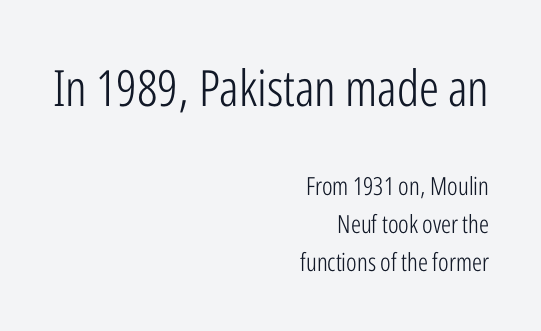
Characters remain perfectly vertical along every line. Think of a printed novel: that variable character pitch is what you see here. To sum up the face: it is a sans, with no serifs. The designer gave the opening block more size than the closing block. Underlining? Definitely not there. The designer left line spacing at the default.
